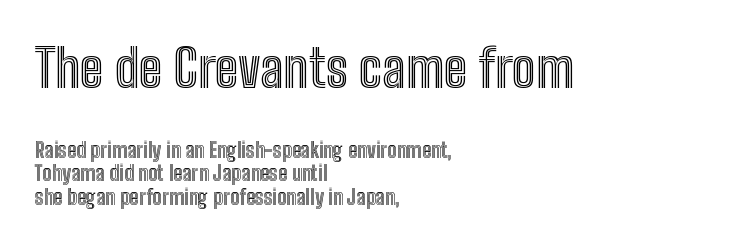
The face used here is proportionally spaced, like ordinary book or web type. Horizontally, the lines are justified to the leading edge only. Inter-character spacing is left at the font's built-in metrics. The typography opts for an upright posture over an oblique one.
